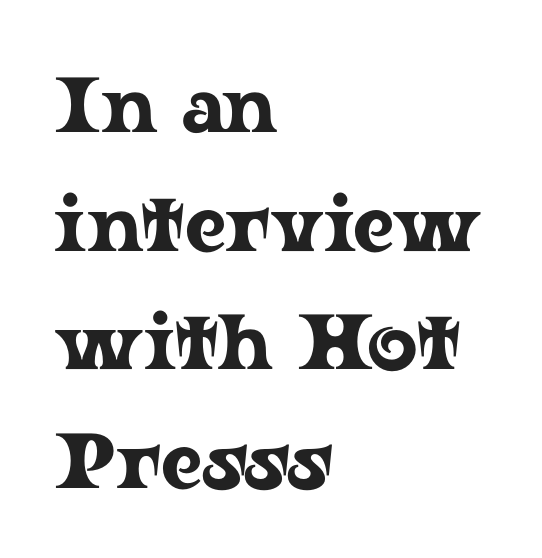
Spacing verdict: proportional, widths tailored to each character. A roman cut, with each character standing at attention. Yep, those are serifs on the letters. Every row of glyphs begins at an identical x-position on the left.
